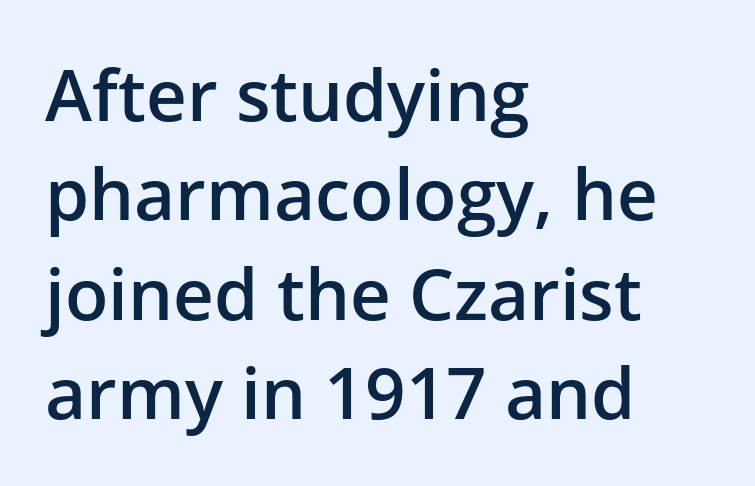
Q: Is the text bold? A: Semi-bold.
Q: Is the text italic (slanted)? A: No, it is upright.
Q: Is the typeface a serif or a sans-serif typeface? A: Sans-serif.
Q: Is the text underlined? A: No.
Q: How is the paragraph aligned? A: Left-aligned.
Q: Is the spacing between letters normal or unusually wide? A: Normal.
Q: Is the spacing between lines tight, normal or loose? A: Normal.
Q: Width (condensed, normal, or wide)? A: Normal.
Q: Stroke contrast? A: Low.
Q: x-height? A: Medium.
Q: Monospaced? A: No.
